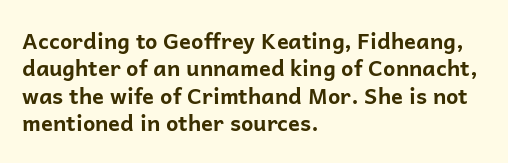
{"italic": "no", "bold": "yes", "underline": "no", "align": "left", "line_spacing": "normal", "line_spacing_ratio": 1.25, "letter_spacing": "normal", "letter_spacing_em": 0.0, "glyph_px": 22}
